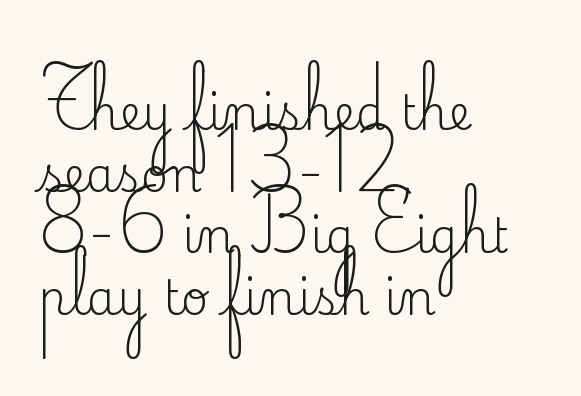
{"serif": "yes", "italic": "no", "bold": "no", "weight": "regular", "width": "normal", "stroke_contrast": "medium", "x_height": "small", "monospaced": "no", "underline": "no", "align": "left", "line_spacing": "normal", "line_spacing_ratio": 1.31, "letter_spacing": "normal", "letter_spacing_em": 0.0, "glyph_px": 47}
